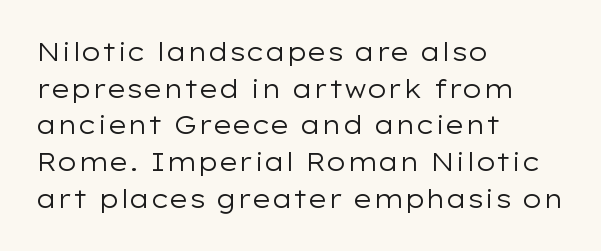
The image shows 25 px text type, upright; set left-aligned, normal line spacing (1.47x), normal letter spacing, not underlined.
